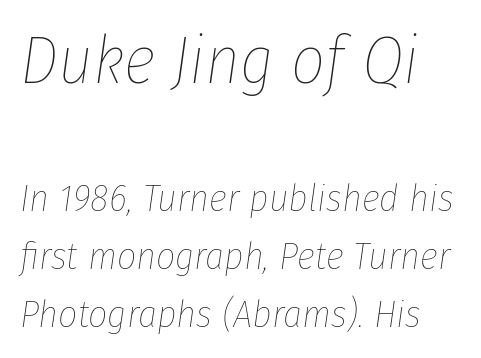
{"italic": "yes", "lean": "right", "slant_degrees": 8, "bold": "no", "weight": "thin", "width": "condensed", "stroke_contrast": "low", "x_height": "medium", "monospaced": "no", "underline": "no", "line_spacing": "normal", "line_spacing_ratio": 1.52, "letter_spacing": "normal", "letter_spacing_em": 0.0, "larger_block": "first", "size_ratio": 1.76, "glyph_px": 67}
